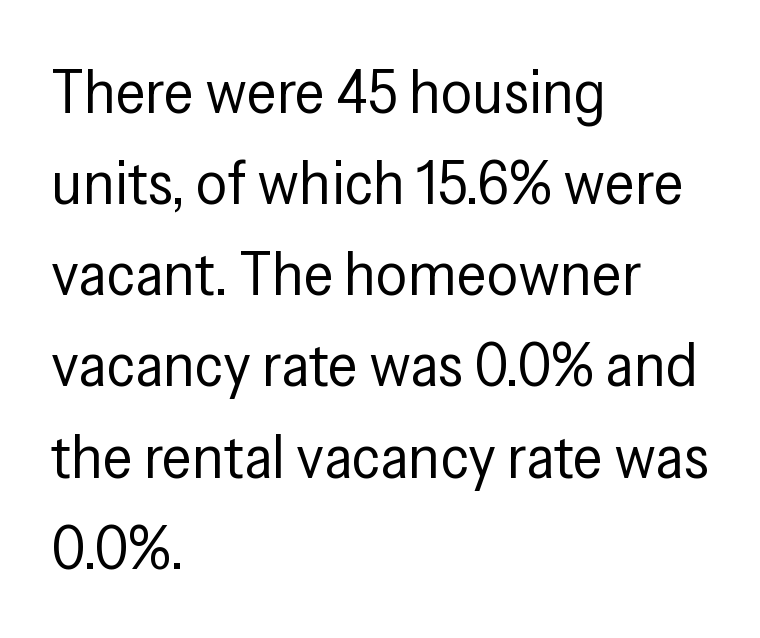
{"serif": "no", "italic": "no", "bold": "no", "weight": "regular", "width": "condensed", "stroke_contrast": "low", "x_height": "medium", "monospaced": "no", "underline": "no", "align": "left", "line_spacing": "normal", "line_spacing_ratio": 1.47, "letter_spacing": "normal", "letter_spacing_em": 0.0, "glyph_px": 62}
